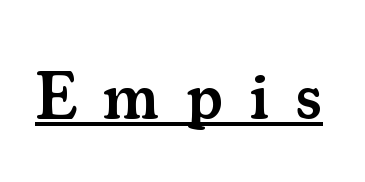
The image shows 66 px semibold serif type, upright; set unusually wide letter spacing (+0.39 em), underlined; medium stroke contrast and a small x-height.
